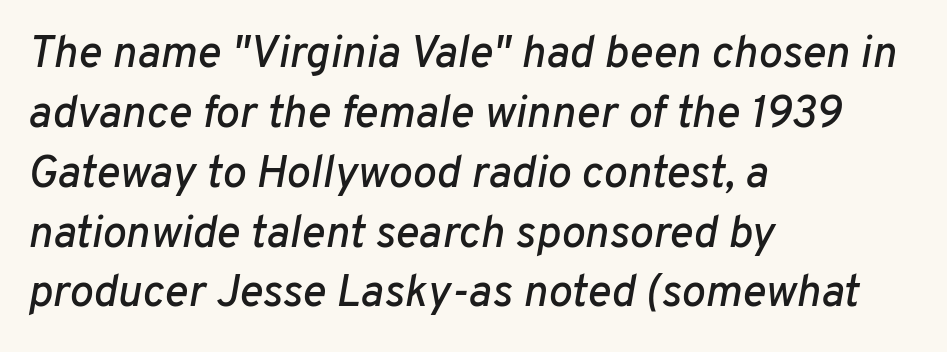
Q: Is the text italic (slanted)? A: Yes, it leans right by about 10 degrees.
Q: Is the text underlined? A: No.
Q: How is the paragraph aligned? A: Left-aligned.
Q: Is the spacing between letters normal or unusually wide? A: Normal.
Q: Is the spacing between lines tight, normal or loose? A: Normal.
Q: Width (condensed, normal, or wide)? A: Normal.
Q: Stroke contrast? A: Low.
Q: x-height? A: Medium.
Q: Monospaced? A: No.
